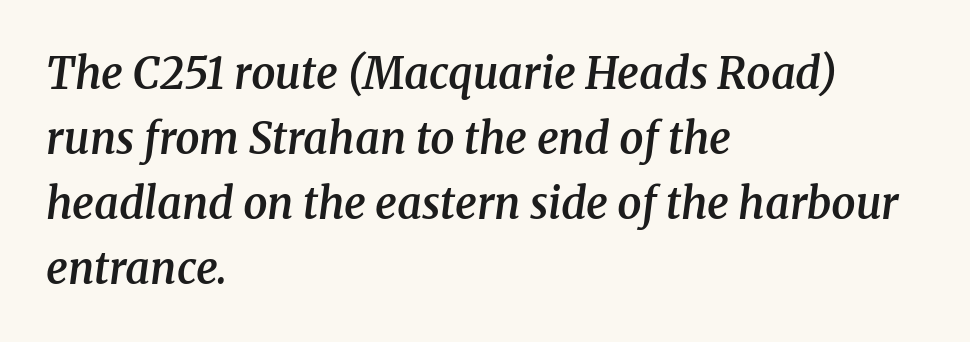
The image shows 43 px semibold serif type, italic (leaning right); set left-aligned, normal line spacing (1.51x), normal letter spacing, not underlined; medium stroke contrast and a medium x-height.
